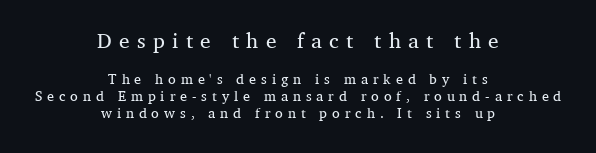
The type is letterspaced generously, with wide tracking. In CSS terms this would be text-align: center. Caption: face not bold, strokes unweighted. Just letters on the line, the space beneath them empty. The more generous point size was reserved for the upper chunk.
